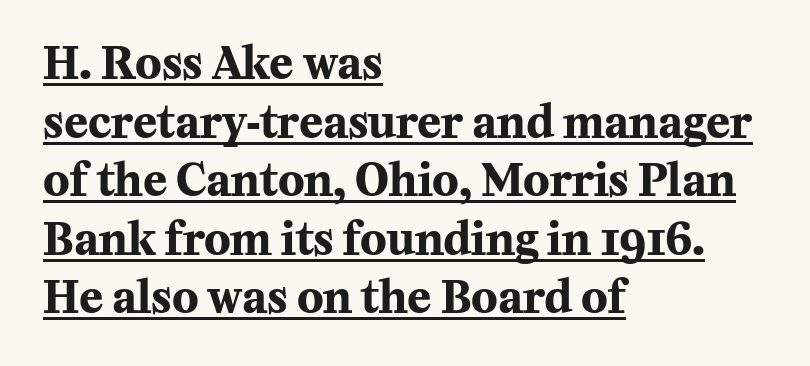
The image shows 44 px bold serif type, upright; set left-aligned, normal line spacing (1.33x), normal letter spacing, underlined; medium stroke contrast and a medium x-height.
